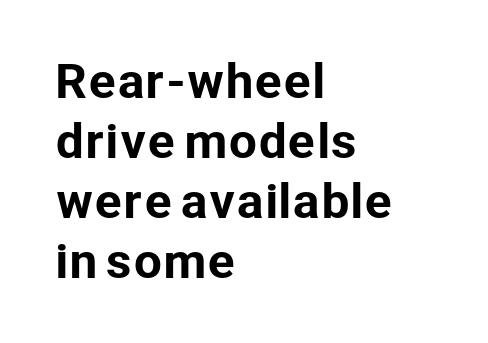
Alignment: flush left. The type family on display is of the sans-serif kind. A typesetter would call this leading conventional body-copy spacing. The letterforms sit shoulder to shoulder at normal distance. Nobody drew a line under any word here. Notice how the stems are strictly vertical — no italics here.
